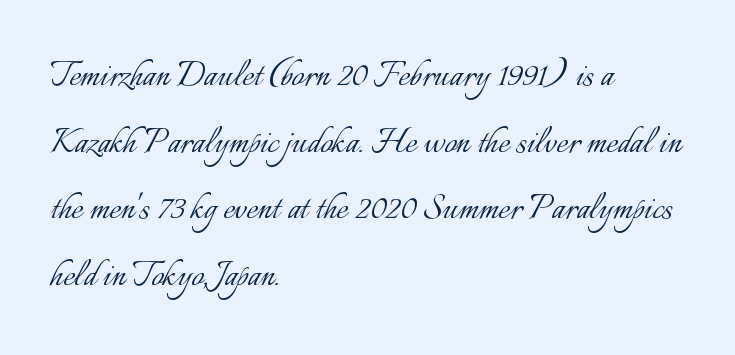
Q: Is the text bold? A: No.
Q: Is the text italic (slanted)? A: Yes.
Q: Is the text underlined? A: No.
Q: How is the paragraph aligned? A: Left-aligned.
Q: Is the spacing between letters normal or unusually wide? A: Normal.
Q: Is the spacing between lines tight, normal or loose? A: Normal.
Q: Width (condensed, normal, or wide)? A: Normal.
Q: Stroke contrast? A: Low.
Q: x-height? A: Small.
Q: Monospaced? A: No.
